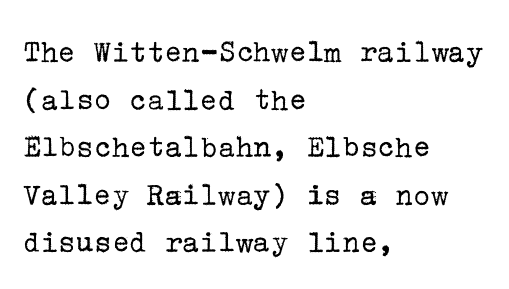
Characters remain perfectly vertical along every line. These glyphs show unthickened strokes, regular width or finer. The glyphs are unaccompanied by any horizontal stroke below them. Short and long lines alike share a common starting point at left.
